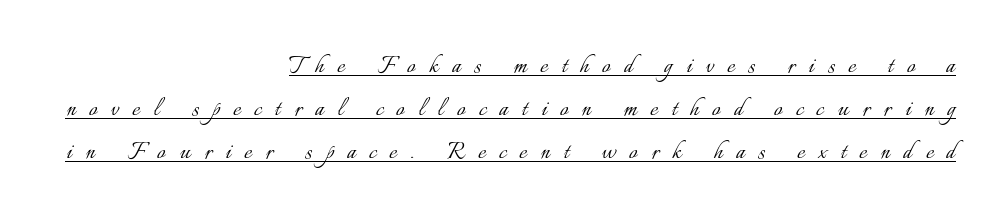
{"bold": "no", "weight": "light", "width": "normal", "stroke_contrast": "low", "x_height": "small", "monospaced": "no", "underline": "yes", "align": "right", "line_spacing": "normal", "line_spacing_ratio": 1.48, "letter_spacing": "wide", "letter_spacing_em": 0.47, "glyph_px": 29}
